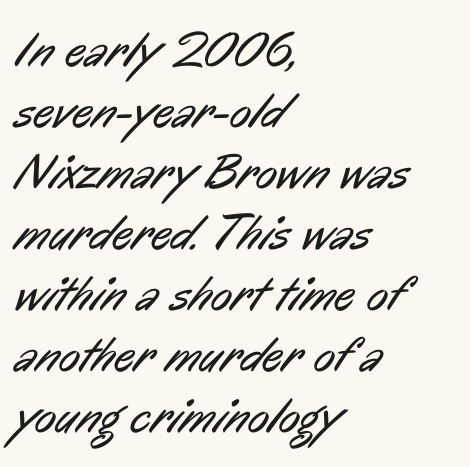
Q: Is the text bold? A: No.
Q: Is the typeface a serif or a sans-serif typeface? A: Sans-serif.
Q: Is the text underlined? A: No.
Q: How is the paragraph aligned? A: Left-aligned.
Q: Is the spacing between letters normal or unusually wide? A: Normal.
Q: Width (condensed, normal, or wide)? A: Condensed.
Q: Stroke contrast? A: Low.
Q: x-height? A: Medium.
Q: Monospaced? A: No.
